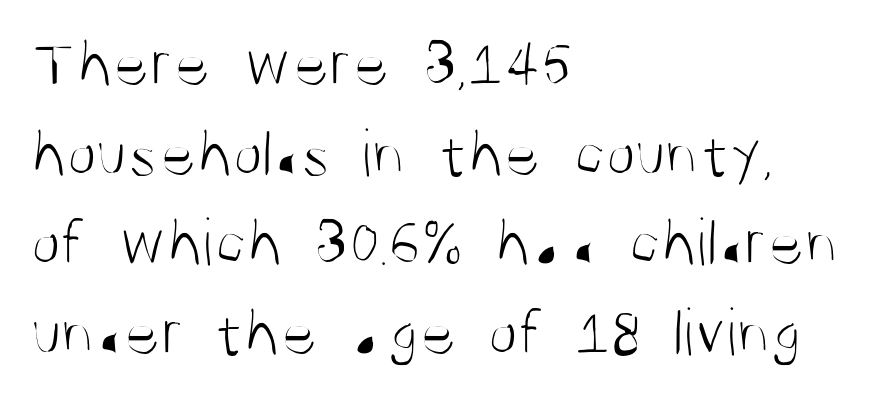
The image shows 69 px light, condensed sans-serif type, upright; set left-aligned, normal line spacing (1.3x), normal letter spacing, not underlined; medium stroke contrast and a large x-height.
